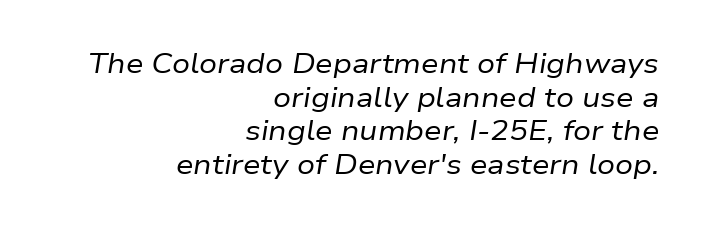
Q: Is the text bold? A: No.
Q: Is the text italic (slanted)? A: Yes, it leans right by about 9 degrees.
Q: Is the text underlined? A: No.
Q: How is the paragraph aligned? A: Right-aligned.
Q: Is the spacing between letters normal or unusually wide? A: Normal.
Q: Width (condensed, normal, or wide)? A: Normal.
Q: Stroke contrast? A: Low.
Q: x-height? A: Medium.
Q: Monospaced? A: No.
